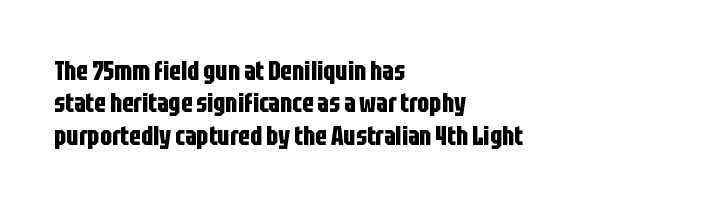
The image shows 26 px bold type, upright; set left-aligned, normal line spacing (1.25x), normal letter spacing, not underlined.
